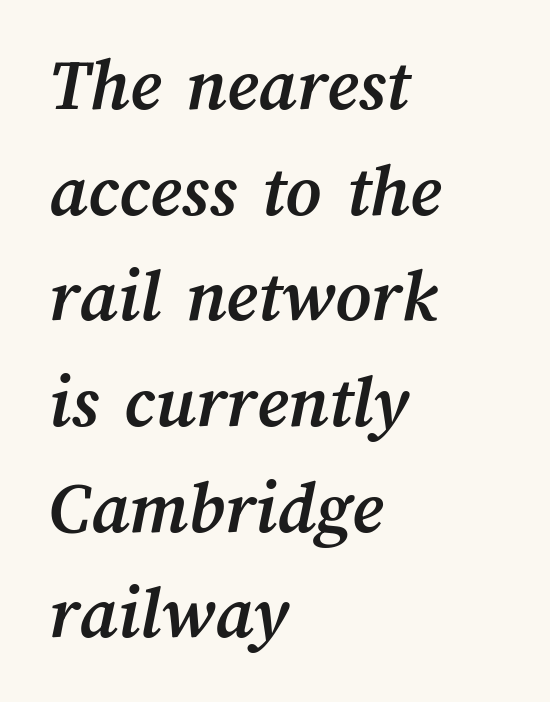
Q: Is the text bold? A: Yes.
Q: Is the text underlined? A: No.
Q: How is the paragraph aligned? A: Left-aligned.
Q: Is the spacing between letters normal or unusually wide? A: Normal.
Q: Is the spacing between lines tight, normal or loose? A: Normal.
Q: Width (condensed, normal, or wide)? A: Normal.
Q: Stroke contrast? A: Medium.
Q: x-height? A: Medium.
Q: Monospaced? A: No.
